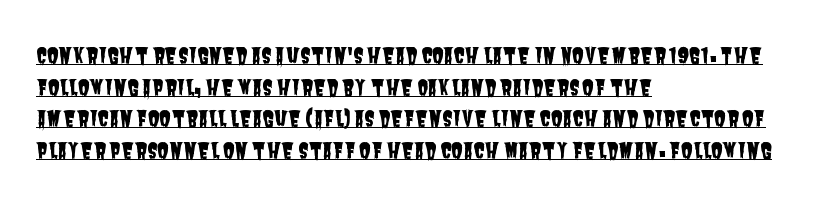
{"underline": "yes", "align": "left", "line_spacing": "normal", "line_spacing_ratio": 1.51, "letter_spacing": "normal", "letter_spacing_em": 0.0, "glyph_px": 21}
